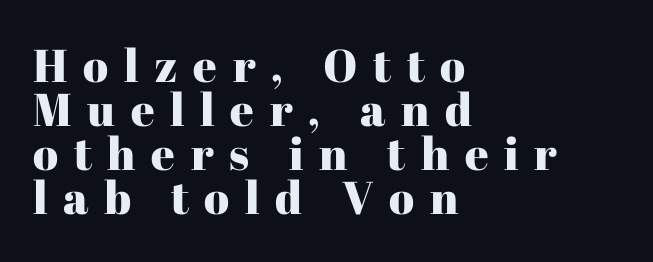
Q: Is the text italic (slanted)? A: No, it is upright.
Q: Is the typeface a serif or a sans-serif typeface? A: Serif.
Q: Is the text underlined? A: No.
Q: How is the paragraph aligned? A: Left-aligned.
Q: Is the spacing between letters normal or unusually wide? A: Unusually wide.
Q: Is the spacing between lines tight, normal or loose? A: Tight.
Q: Width (condensed, normal, or wide)? A: Normal.
Q: Stroke contrast? A: High.
Q: x-height? A: Medium.
Q: Monospaced? A: No.
